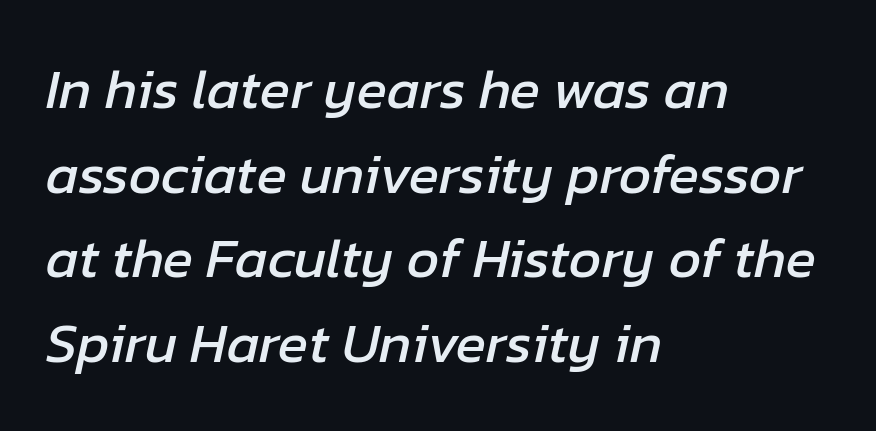
The image shows 56 px text type, italic (leaning right); set left-aligned, normal line spacing (1.51x), normal letter spacing, not underlined; low stroke contrast and a medium x-height.
